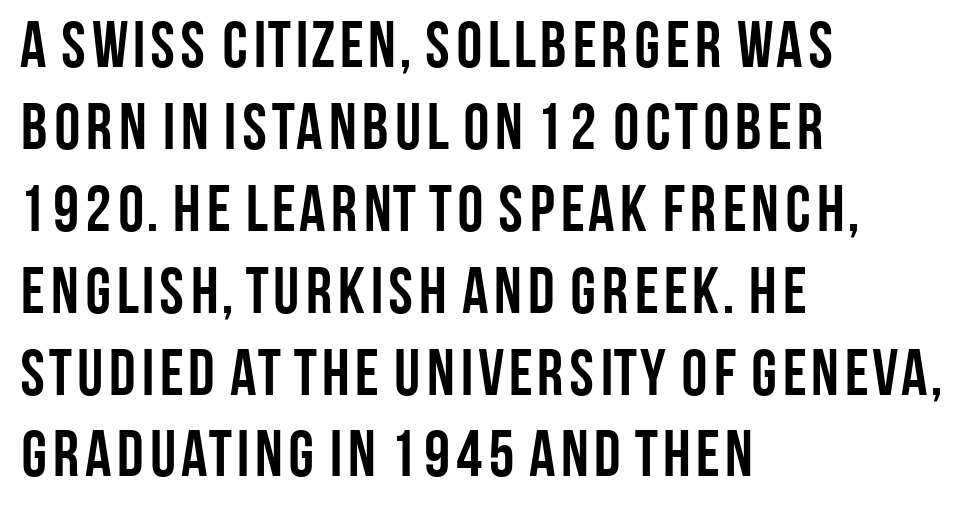
{"serif": "no", "italic": "no", "bold": "yes", "weight": "semibold", "width": "condensed", "stroke_contrast": "low", "x_height": "large", "monospaced": "no", "underline": "no", "align": "left", "line_spacing": "normal", "line_spacing_ratio": 1.26, "letter_spacing": "normal", "letter_spacing_em": 0.0, "glyph_px": 65}
